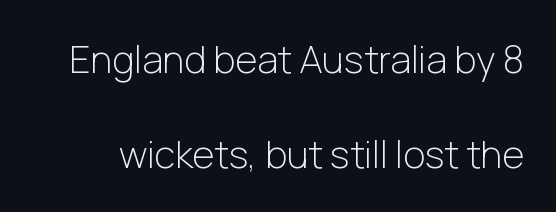
{"serif": "no", "italic": "no", "bold": "no", "weight": "light", "width": "normal", "stroke_contrast": "low", "x_height": "medium", "monospaced": "no", "underline": "no", "line_spacing": "loose", "line_spacing_ratio": 2.5, "letter_spacing": "normal", "letter_spacing_em": 0.0, "glyph_px": 38}
